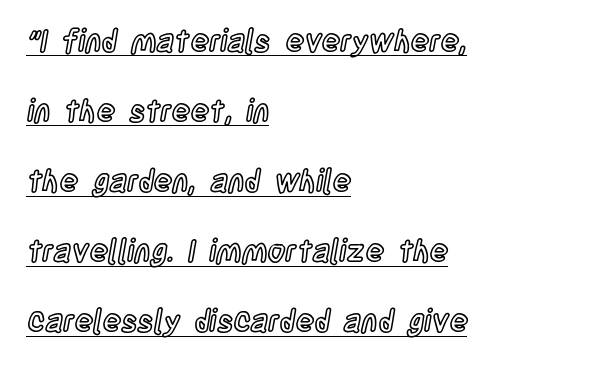
Q: Is the text italic (slanted)? A: Yes.
Q: Is the text underlined? A: Yes.
Q: How is the paragraph aligned? A: Left-aligned.
Q: Is the spacing between letters normal or unusually wide? A: Normal.
Q: Is the spacing between lines tight, normal or loose? A: Loose.
Q: Width (condensed, normal, or wide)? A: Condensed.
Q: x-height? A: Large.
Q: Monospaced? A: No.
